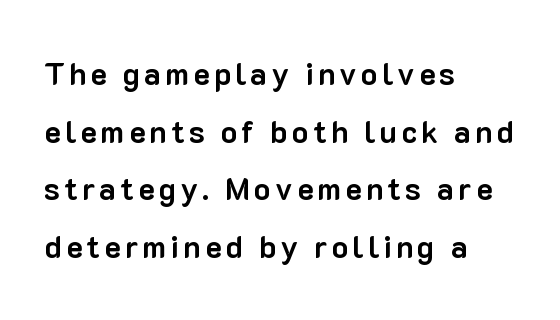
Q: Is the text bold? A: Yes.
Q: Is the text italic (slanted)? A: No, it is upright.
Q: Is the typeface a serif or a sans-serif typeface? A: Sans-serif.
Q: Is the text underlined? A: No.
Q: How is the paragraph aligned? A: Left-aligned.
Q: Width (condensed, normal, or wide)? A: Normal.
Q: Stroke contrast? A: Low.
Q: x-height? A: Medium.
Q: Monospaced? A: No.
